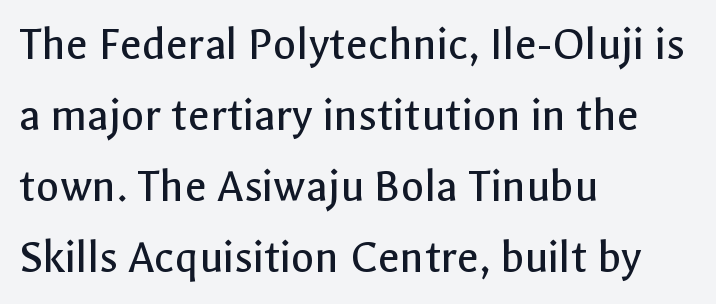
Q: Is the text bold? A: No.
Q: Is the text italic (slanted)? A: No, it is upright.
Q: Is the typeface a serif or a sans-serif typeface? A: Sans-serif.
Q: Is the text underlined? A: No.
Q: How is the paragraph aligned? A: Left-aligned.
Q: Is the spacing between letters normal or unusually wide? A: Normal.
Q: Is the spacing between lines tight, normal or loose? A: Normal.
Q: Width (condensed, normal, or wide)? A: Normal.
Q: x-height? A: Medium.
Q: Monospaced? A: No.
